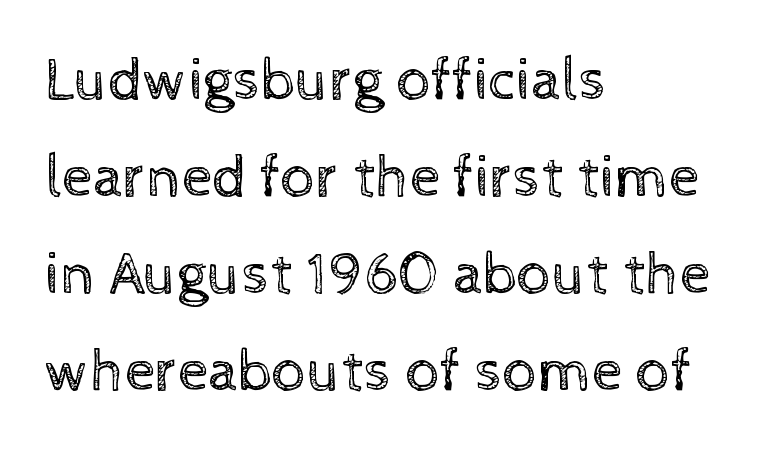
{"italic": "no", "bold": "no", "weight": "regular", "width": "normal", "x_height": "medium", "monospaced": "no", "underline": "no", "align": "left", "line_spacing": "normal", "line_spacing_ratio": 1.59, "letter_spacing": "normal", "letter_spacing_em": 0.0, "glyph_px": 61}
